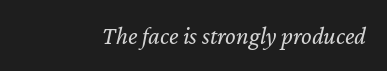
Q: Is the text bold? A: No.
Q: Is the text italic (slanted)? A: Yes, it leans right by about 12 degrees.
Q: Is the text underlined? A: No.
Q: Is the spacing between letters normal or unusually wide? A: Normal.
